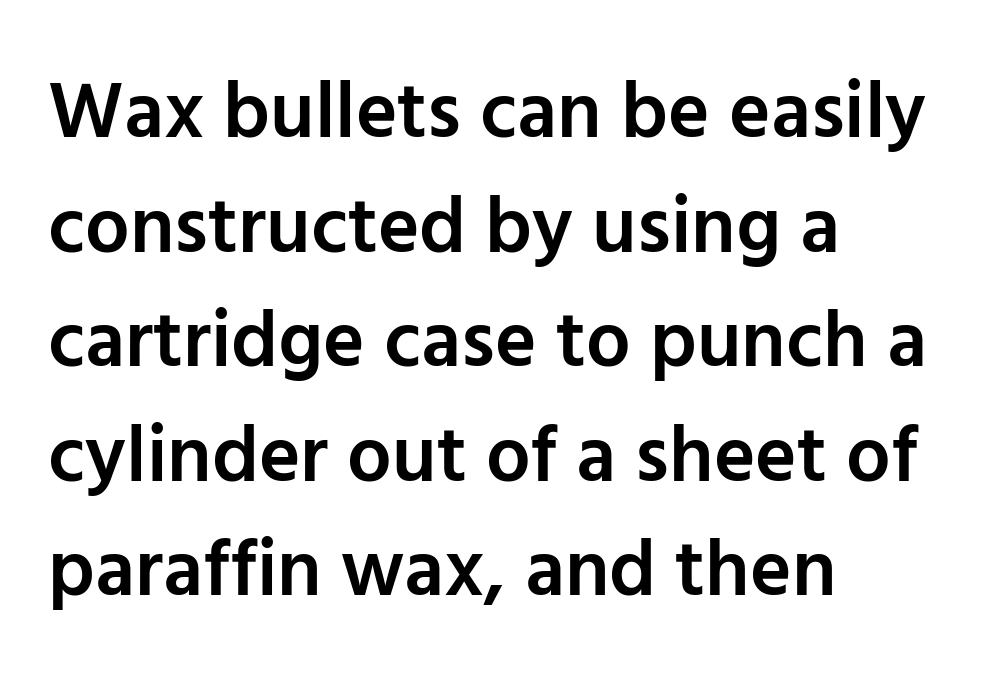
The image shows 79 px semibold sans-serif type, upright; set left-aligned, normal line spacing (1.45x), normal letter spacing, not underlined; low stroke contrast and a medium x-height.
